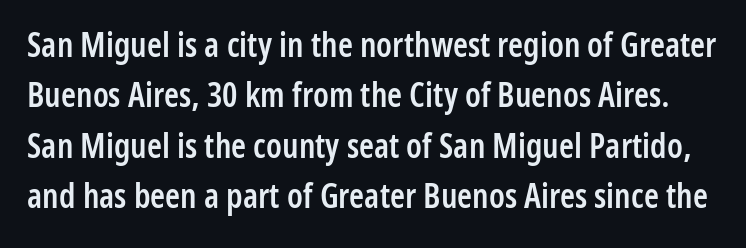
The image shows 34 px semibold, condensed sans-serif type, upright; set normal line spacing (1.48x), normal letter spacing, not underlined; low stroke contrast and a medium x-height.
